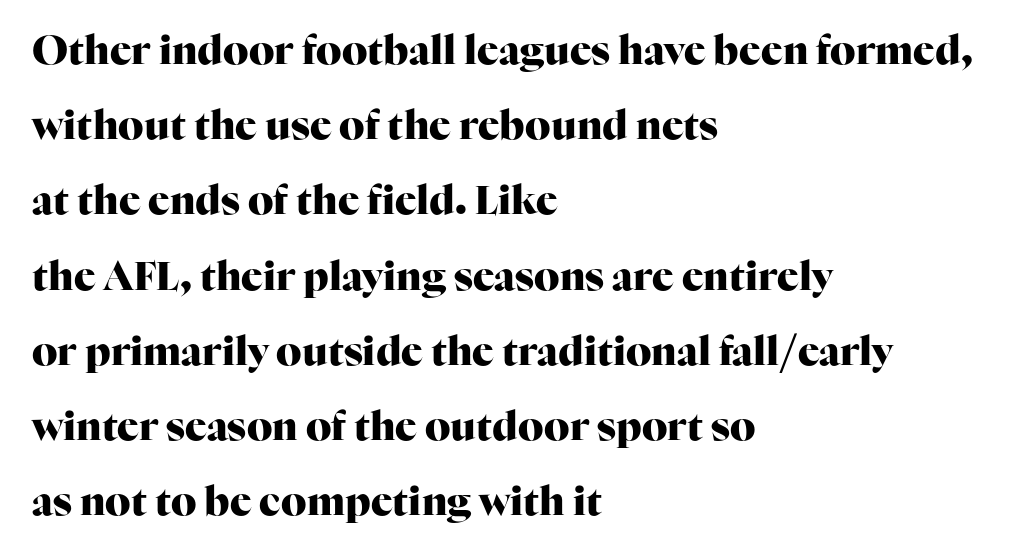
The glyphs in this specimen are seriffed. This is roman type, the default non-slanted kind. Caption: standard tracking, unaltered. Lines of text with bare space underneath. The face used here is proportionally spaced, like ordinary book or web type.
